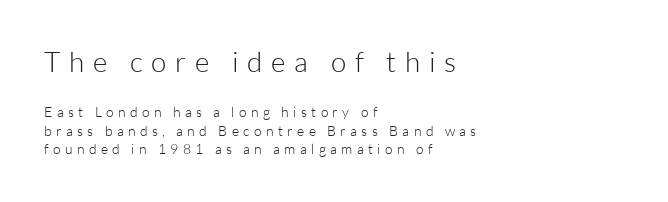
{"serif": "no", "italic": "no", "bold": "no", "weight": "light", "width": "normal", "stroke_contrast": "low", "x_height": "medium", "monospaced": "no", "underline": "no", "align": "left", "line_spacing": "normal", "line_spacing_ratio": 1.32, "letter_spacing": "wide", "letter_spacing_em": 0.31, "larger_block": "first", "size_ratio": 2.0, "glyph_px": 28}
